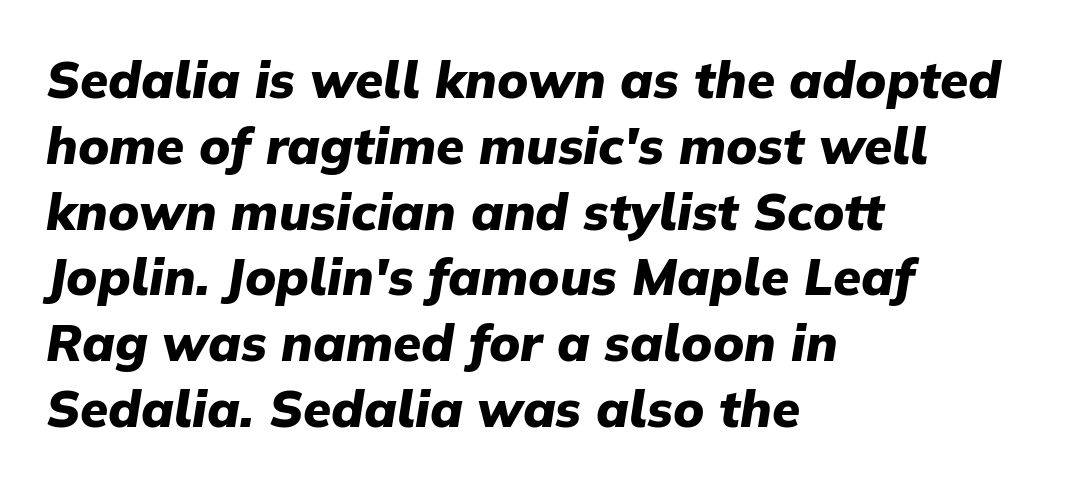
The image shows 51 px heavy type, italic (leaning right); set left-aligned, normal line spacing (1.29x), normal letter spacing, not underlined; low stroke contrast and a medium x-height.
